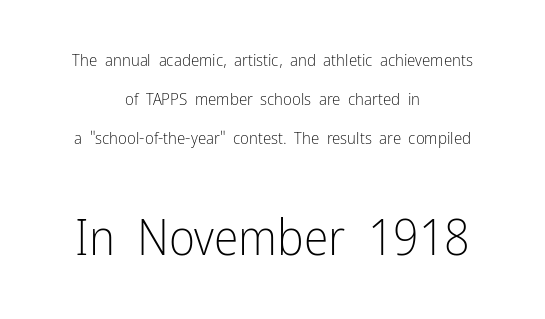
{"serif": "no", "italic": "no", "bold": "no", "weight": "light", "width": "condensed", "stroke_contrast": "low", "x_height": "medium", "monospaced": "no", "underline": "no", "align": "center", "line_spacing": "loose", "line_spacing_ratio": 2.28, "letter_spacing": "normal", "letter_spacing_em": 0.0, "larger_block": "second", "size_ratio": 2.94, "glyph_px": 50}
